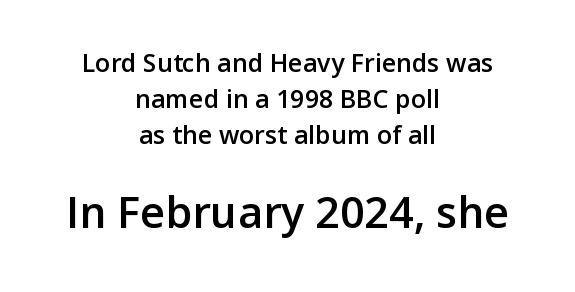
{"serif": "no", "italic": "no", "bold": "semi", "weight": "semibold", "width": "normal", "stroke_contrast": "low", "x_height": "medium", "monospaced": "no", "underline": "no", "align": "center", "line_spacing": "normal", "line_spacing_ratio": 1.45, "letter_spacing": "normal", "letter_spacing_em": 0.0, "larger_block": "second", "size_ratio": 1.72, "glyph_px": 43}
